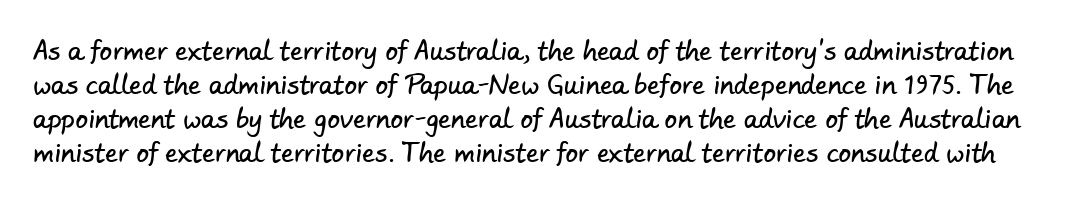
Q: Is the text underlined? A: No.
Q: Is the spacing between letters normal or unusually wide? A: Normal.
Q: Is the spacing between lines tight, normal or loose? A: Normal.
